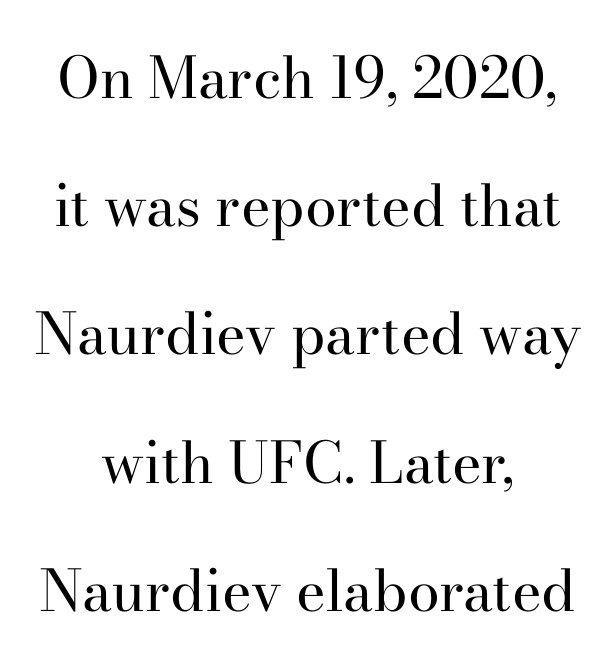
Q: Is the text bold? A: No.
Q: Is the text italic (slanted)? A: No, it is upright.
Q: Is the typeface a serif or a sans-serif typeface? A: Serif.
Q: Is the text underlined? A: No.
Q: How is the paragraph aligned? A: Centered.
Q: Is the spacing between letters normal or unusually wide? A: Normal.
Q: Is the spacing between lines tight, normal or loose? A: Loose.
Q: Width (condensed, normal, or wide)? A: Normal.
Q: Stroke contrast? A: High.
Q: x-height? A: Small.
Q: Monospaced? A: No.
